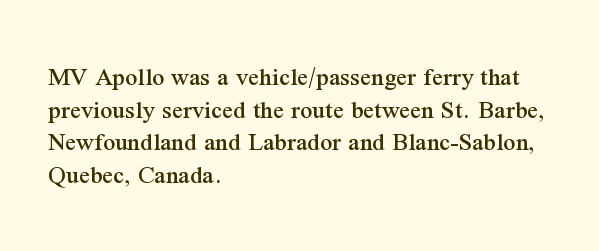
Q: Is the text italic (slanted)? A: No, it is upright.
Q: Is the text underlined? A: No.
Q: How is the paragraph aligned? A: Left-aligned.
Q: Is the spacing between letters normal or unusually wide? A: Normal.
